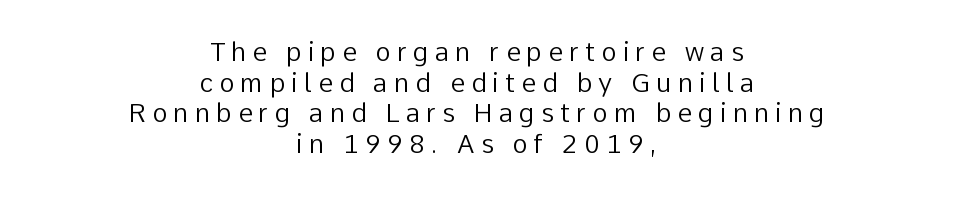
Q: Is the text bold? A: No.
Q: Is the text italic (slanted)? A: No, it is upright.
Q: Is the text underlined? A: No.
Q: How is the paragraph aligned? A: Centered.
Q: Is the spacing between letters normal or unusually wide? A: Unusually wide.
